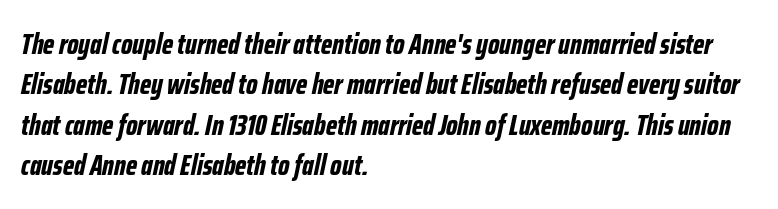
Horizontally, the lines are justified to the leading edge only. These lines are rendered in a variable-pitch font. The glyphs are unaccompanied by any horizontal stroke below them. Default kerning and tracking; the words read as compact shapes. Interline gaps are of average width in this sample. Would a proofreader flag this as italicized? Yes.
